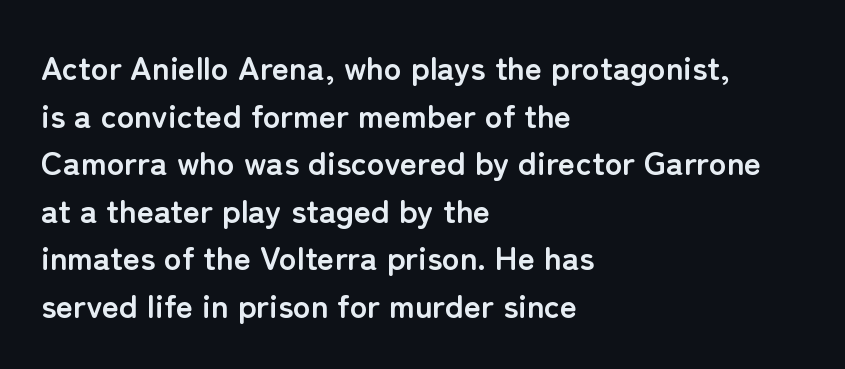
I'd call this a sans setting — the letters go barefoot. A typesetter would call this proportional, since set widths differ per character. Each new line begins a customary step beneath the previous one. Words float on clear page, feet unadorned.
